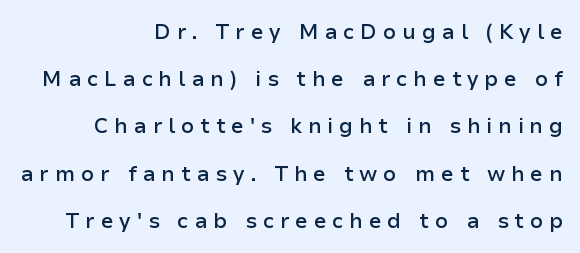
Q: Is the text bold? A: Semi-bold.
Q: Is the text italic (slanted)? A: No, it is upright.
Q: Is the text underlined? A: No.
Q: How is the paragraph aligned? A: Right-aligned.
Q: Is the spacing between letters normal or unusually wide? A: Unusually wide.
Q: Is the spacing between lines tight, normal or loose? A: Loose.
